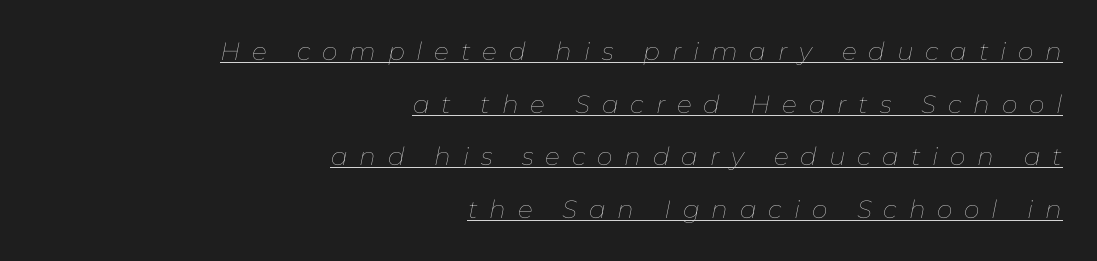
Q: Is the text bold? A: No.
Q: Is the text italic (slanted)? A: Yes, it leans right by about 11 degrees.
Q: Is the text underlined? A: Yes.
Q: How is the paragraph aligned? A: Right-aligned.
Q: Is the spacing between letters normal or unusually wide? A: Unusually wide.
Q: Is the spacing between lines tight, normal or loose? A: Loose.
